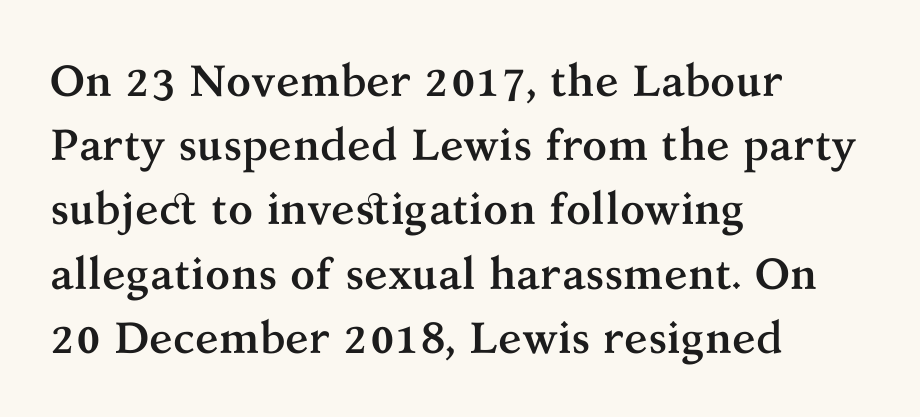
The image shows 44 px semibold serif type, upright; set left-aligned, normal line spacing (1.46x), normal letter spacing, not underlined; medium stroke contrast and a medium x-height.
